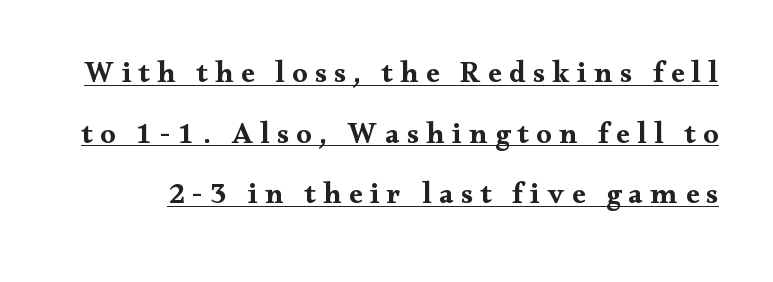
{"serif": "yes", "italic": "no", "bold": "yes", "weight": "bold", "width": "wide", "stroke_contrast": "medium", "x_height": "small", "monospaced": "no", "underline": "yes", "line_spacing": "loose", "line_spacing_ratio": 2.02, "letter_spacing": "wide", "letter_spacing_em": 0.25, "glyph_px": 30}
